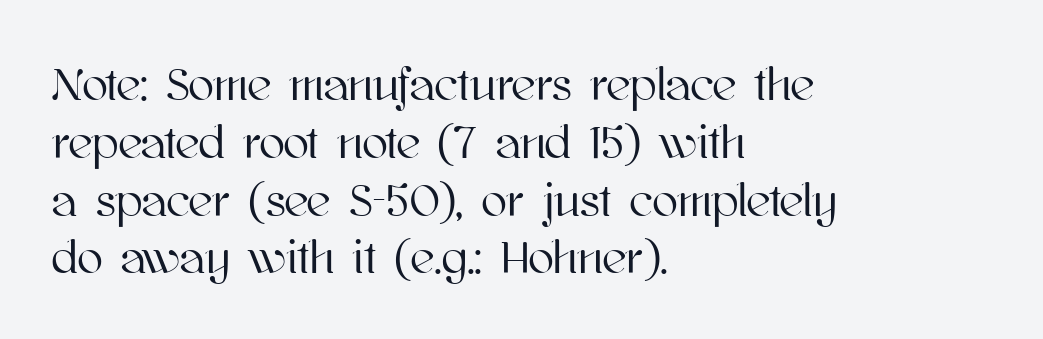
Tall strokes in this sample are plumb rather than angled. Do the characters align in a grid? No, the font is proportional. Descenders are the only things crossing below the line. Does the copy run flush right? No — it runs flush left.
